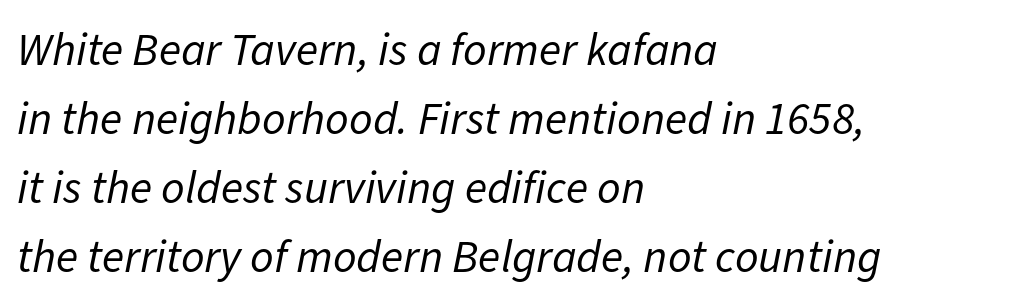
The image shows 46 px regular-weight type, italic (leaning right); set left-aligned, normal line spacing (1.5x), normal letter spacing, not underlined; low stroke contrast and a medium x-height.
